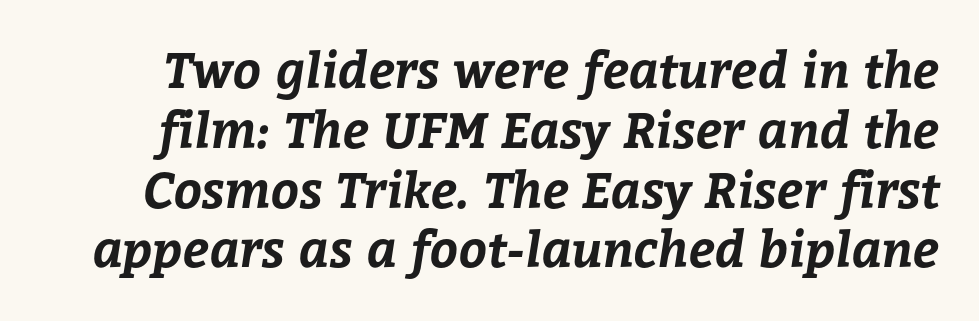
Character widths vary here, with narrow letters taking less room than wide ones. Stroke thickness is high; the sample reads as a true bold. Glyph-to-glyph distance matches everyday printed text. Nobody drew a line under any word here.
